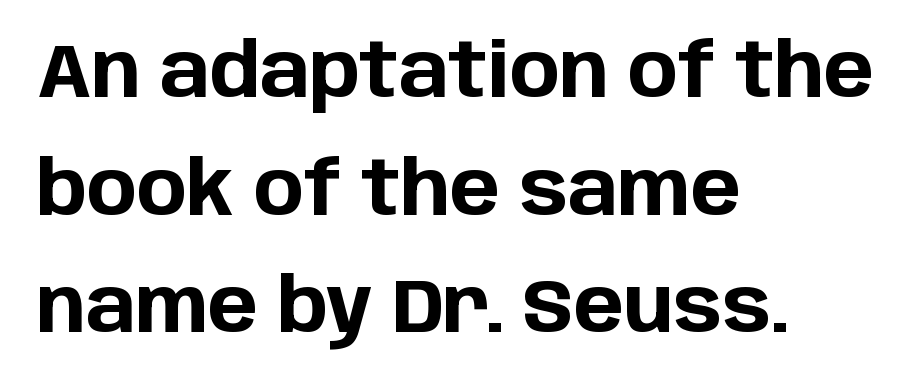
{"serif": "no", "italic": "no", "bold": "yes", "weight": "bold", "width": "normal", "stroke_contrast": "low", "x_height": "large", "monospaced": "no", "underline": "no", "align": "left", "line_spacing": "normal", "line_spacing_ratio": 1.57, "letter_spacing": "normal", "letter_spacing_em": 0.0, "glyph_px": 75}
